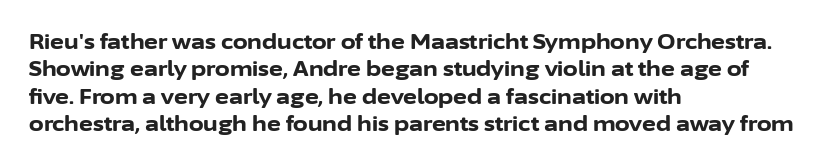
{"italic": "no", "bold": "yes", "underline": "no", "align": "left", "line_spacing": "normal", "line_spacing_ratio": 1.3, "letter_spacing": "normal", "letter_spacing_em": 0.0, "glyph_px": 21}
